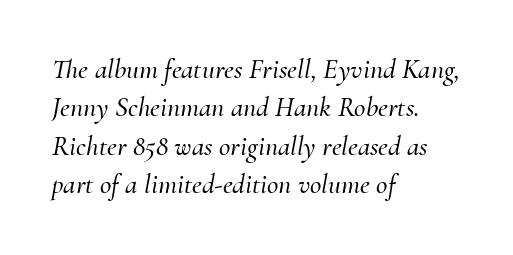
{"serif": "yes", "italic": "yes", "lean": "right", "slant_degrees": 10, "width": "normal", "stroke_contrast": "medium", "x_height": "small", "monospaced": "no", "underline": "no", "align": "left", "line_spacing": "normal", "line_spacing_ratio": 1.37, "letter_spacing": "normal", "letter_spacing_em": 0.0, "glyph_px": 28}
